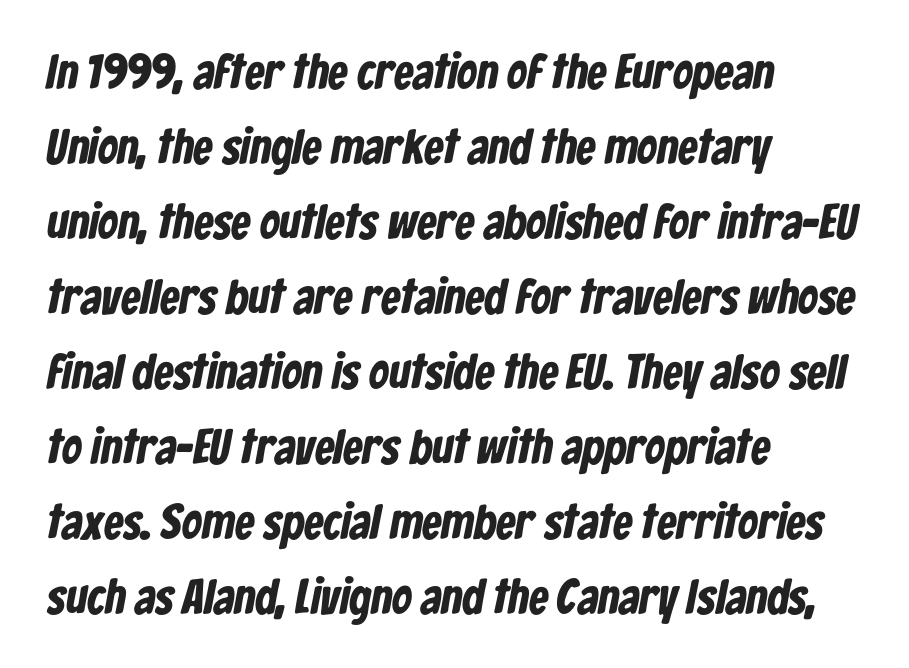
Underline: absent. Tracking value appears to be zero — textbook default spacing. Vertical spacing — default. Left-aligned paragraph, ragged on the right. The glyphs have the mass of a bold cut. A sans-serif font was chosen for this passage.
